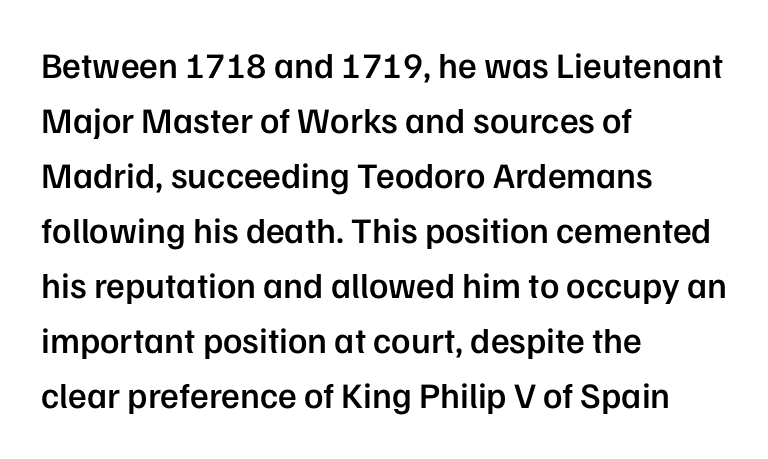
Q: Is the text bold? A: Semi-bold.
Q: Is the text italic (slanted)? A: No, it is upright.
Q: Is the typeface a serif or a sans-serif typeface? A: Sans-serif.
Q: Is the text underlined? A: No.
Q: How is the paragraph aligned? A: Left-aligned.
Q: Is the spacing between letters normal or unusually wide? A: Normal.
Q: Is the spacing between lines tight, normal or loose? A: Normal.
Q: Width (condensed, normal, or wide)? A: Normal.
Q: Stroke contrast? A: Low.
Q: x-height? A: Medium.
Q: Monospaced? A: No.
